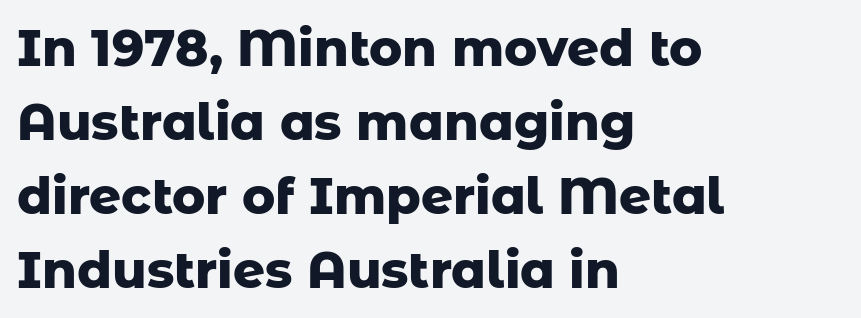
The rendering uses natural spacing where letterforms have individual widths. The lines in this sample share a left origin and differ only in where they stop. Words appear dense and cohesive because spacing is normal. These lines were composed using upright roman letters. The characters display no serif detailing; their extremities are plain.
